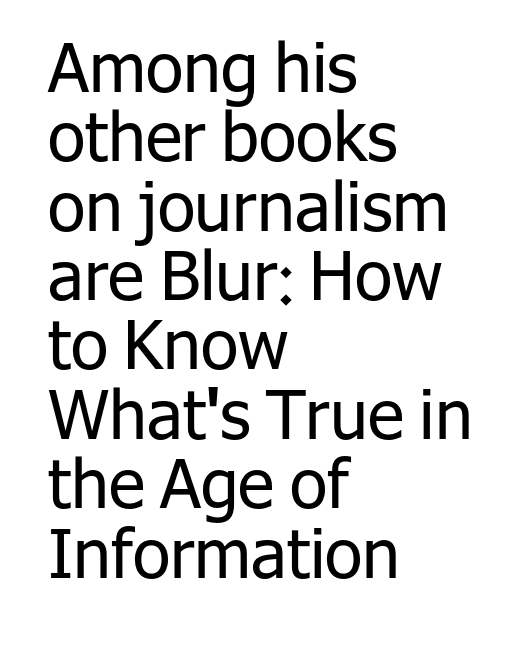
Q: Is the text bold? A: No.
Q: Is the text italic (slanted)? A: No, it is upright.
Q: Is the typeface a serif or a sans-serif typeface? A: Sans-serif.
Q: Is the text underlined? A: No.
Q: How is the paragraph aligned? A: Left-aligned.
Q: Is the spacing between letters normal or unusually wide? A: Normal.
Q: Is the spacing between lines tight, normal or loose? A: Tight.
Q: Width (condensed, normal, or wide)? A: Normal.
Q: Stroke contrast? A: Low.
Q: x-height? A: Medium.
Q: Monospaced? A: No.
